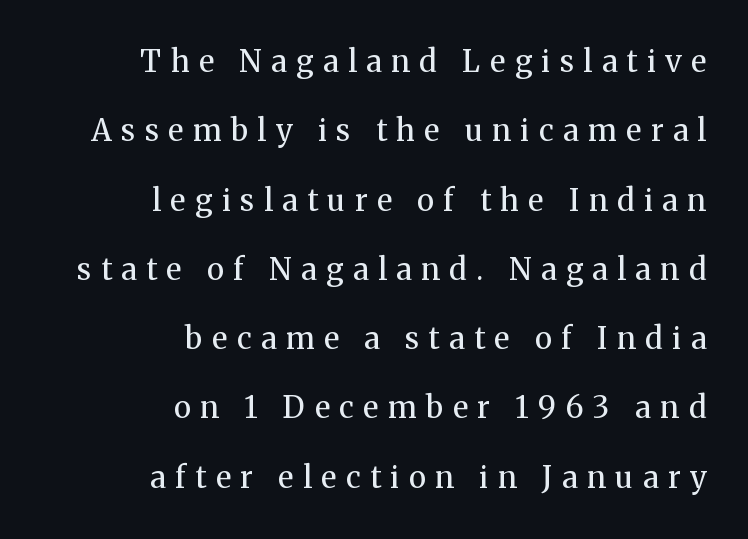
Q: Is the text bold? A: No.
Q: Is the text italic (slanted)? A: No, it is upright.
Q: Is the typeface a serif or a sans-serif typeface? A: Serif.
Q: Is the text underlined? A: No.
Q: How is the paragraph aligned? A: Right-aligned.
Q: Is the spacing between letters normal or unusually wide? A: Unusually wide.
Q: Is the spacing between lines tight, normal or loose? A: Loose.
Q: Width (condensed, normal, or wide)? A: Normal.
Q: Stroke contrast? A: Medium.
Q: x-height? A: Medium.
Q: Monospaced? A: No.
